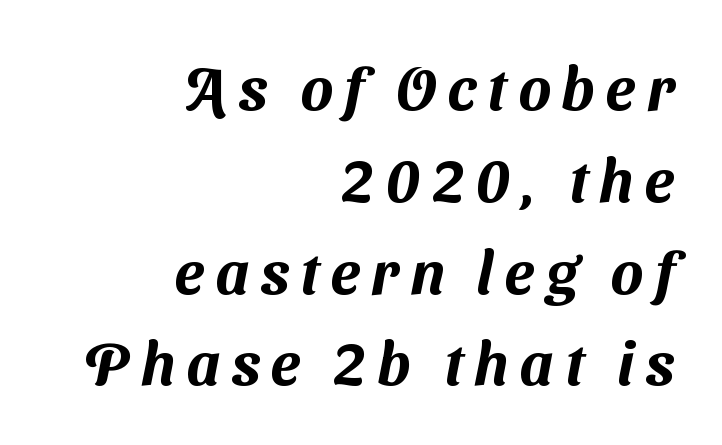
The image shows 60 px sans-serif type; set right-aligned, normal line spacing (1.53x), not underlined; medium stroke contrast and a medium x-height.
